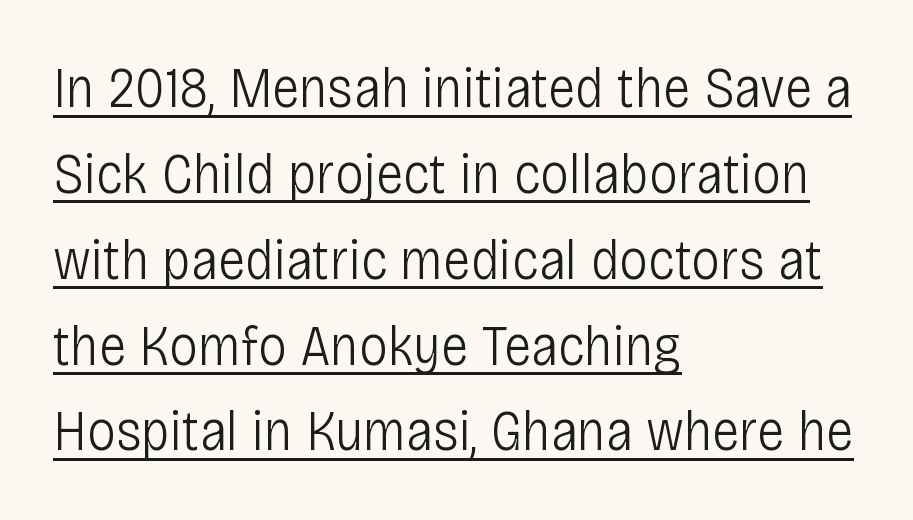
This sample is left-justified, so line endings fall wherever the words run out. Letterform terminals end flat and unadorned throughout the passage. This sample keeps an unexceptional amount of space between lines. The type is set solid horizontally, with unmodified tracking. These lines were composed using upright roman letters. The font is comparable to plain body text, perhaps lighter.
